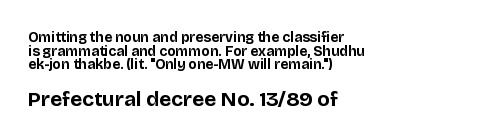
{"italic": "no", "bold": "yes", "underline": "no", "align": "left", "line_spacing": "tight", "line_spacing_ratio": 0.98, "letter_spacing": "normal", "letter_spacing_em": 0.0, "larger_block": "second", "size_ratio": 1.5, "glyph_px": 21}
